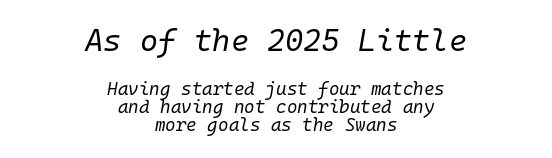
Q: Is the text bold? A: No.
Q: Is the text italic (slanted)? A: Yes, it leans right by about 10 degrees.
Q: Is the text underlined? A: No.
Q: How is the paragraph aligned? A: Centered.
Q: Is the spacing between letters normal or unusually wide? A: Normal.
Q: Is the spacing between lines tight, normal or loose? A: Tight.
Q: Which block of text is set in a larger size, the first (top) or the second (bottom)? A: The first (top) one.
Q: Width (condensed, normal, or wide)? A: Normal.
Q: Stroke contrast? A: Low.
Q: x-height? A: Medium.
Q: Monospaced? A: Yes.
